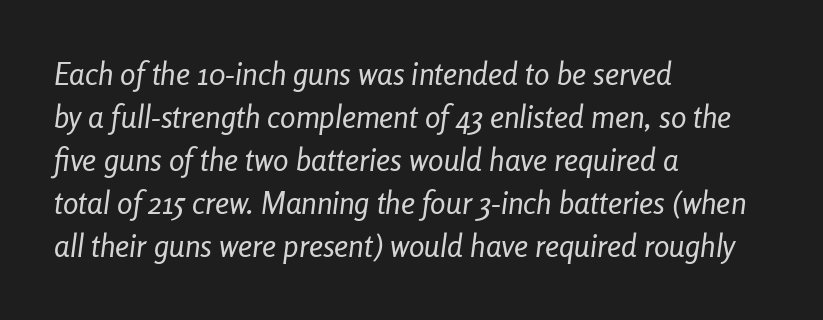
Does the leading feel generous? No, just average. Bare-footed words on every line. Observe the lean: these are italic letterforms. The compositor pushed each line to the left boundary. Is this a heavy cut? Hardly; it is regular or lighter.
